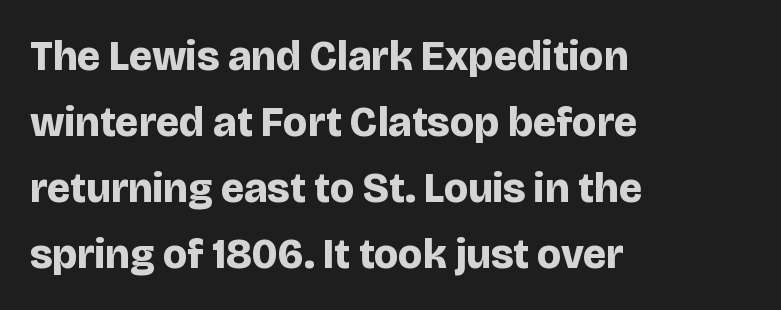
Q: Is the text bold? A: Yes.
Q: Is the text italic (slanted)? A: No, it is upright.
Q: Is the typeface a serif or a sans-serif typeface? A: Sans-serif.
Q: Is the text underlined? A: No.
Q: How is the paragraph aligned? A: Left-aligned.
Q: Is the spacing between letters normal or unusually wide? A: Normal.
Q: Is the spacing between lines tight, normal or loose? A: Normal.
Q: Width (condensed, normal, or wide)? A: Normal.
Q: Stroke contrast? A: Low.
Q: x-height? A: Large.
Q: Monospaced? A: No.
